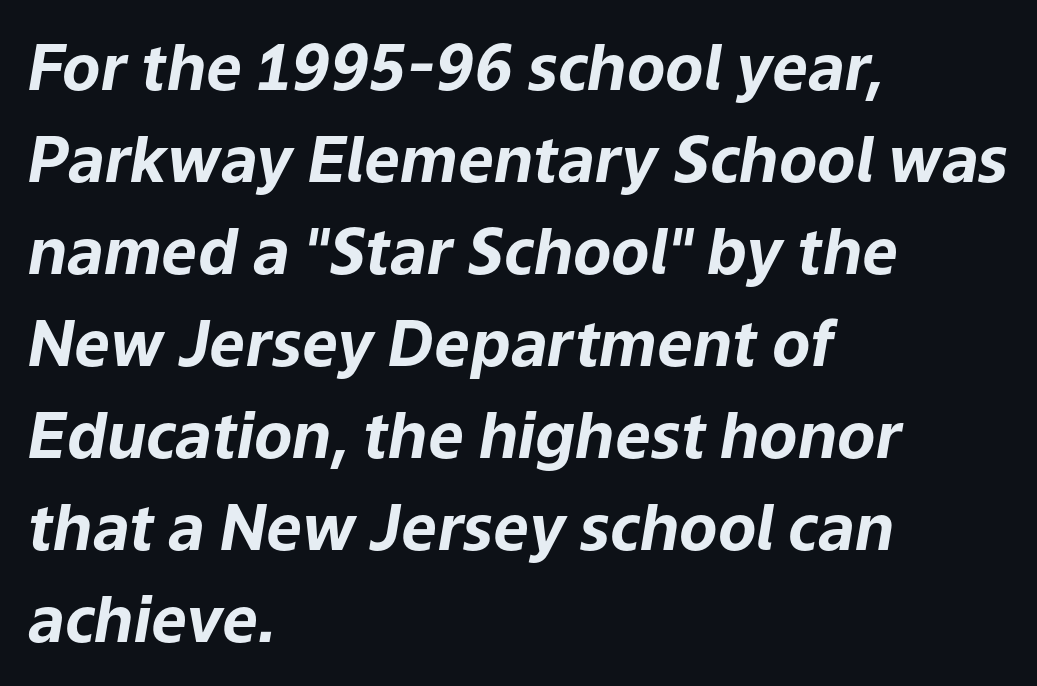
{"italic": "yes", "lean": "right", "slant_degrees": 9, "bold": "yes", "weight": "bold", "width": "normal", "stroke_contrast": "low", "x_height": "medium", "monospaced": "no", "underline": "no", "align": "left", "line_spacing": "normal", "line_spacing_ratio": 1.46, "letter_spacing": "normal", "letter_spacing_em": 0.0, "glyph_px": 63}
